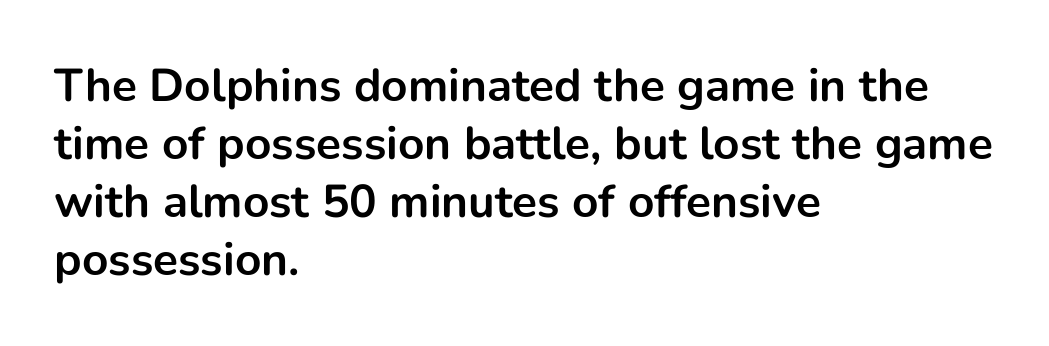
The image shows 46 px bold sans-serif type, upright; set left-aligned, normal line spacing (1.26x), normal letter spacing, not underlined; low stroke contrast and a medium x-height.
